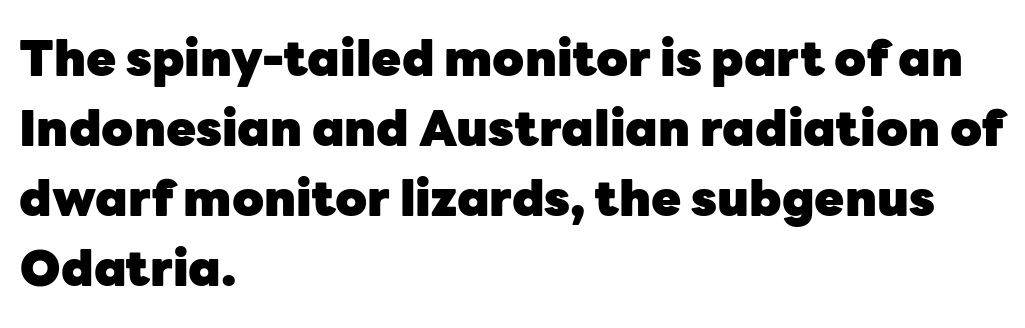
The image shows 49 px heavy sans-serif type, upright; set left-aligned, normal line spacing (1.43x), normal letter spacing, not underlined; low stroke contrast and a medium x-height.
